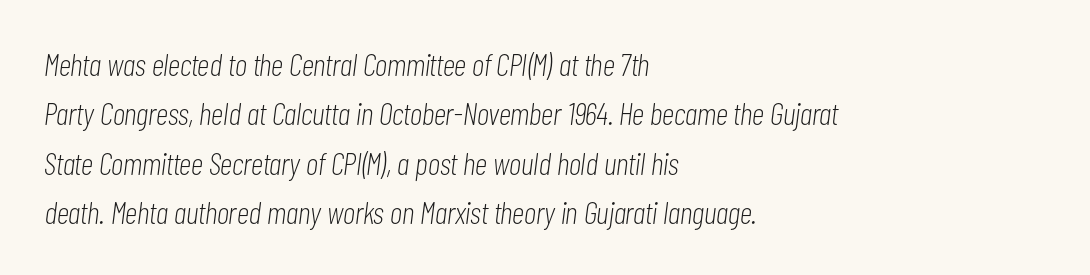
Letters have the restrained weight of plain body copy at most. Reading down the column, the eye jumps a familiar distance to each next line. Spacing verdict: proportional, widths tailored to each character. Caption: multi-line text, flush left, ragged right.
